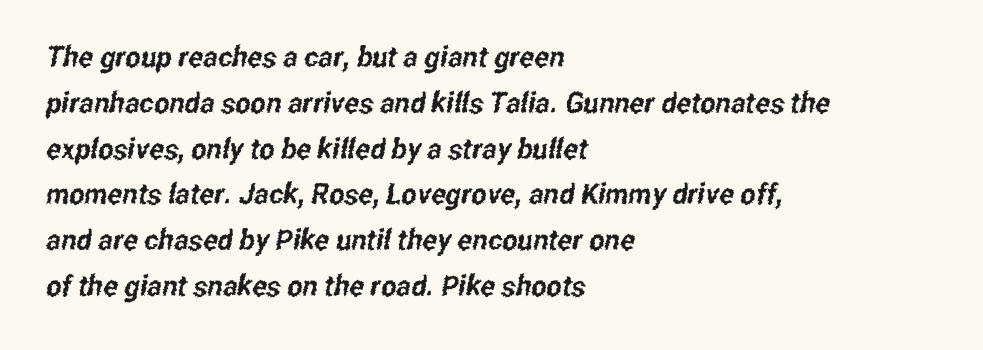
The letterforms sit shoulder to shoulder at normal distance. The passage shown is typeset with a sans-serif family. Think of a printed novel: that variable character pitch is what you see here. If you drew a ruler down the left edge, every line would touch it. The space between consecutive lines is moderate.
